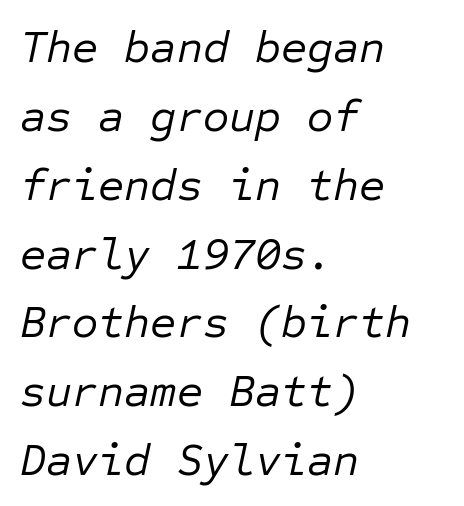
This sample has the even, mechanical cadence of fixed-width lettering. Summary of vertical rhythm: regular, with standard interline spacing. Nobody drew a line under any word here. The cut favours lightness, reaching ordinary text weight at its darkest. This is oblique type, the kind used for emphasis or titles.
